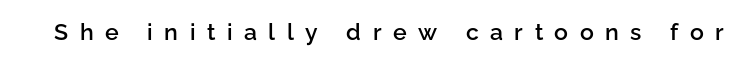
{"italic": "no", "bold": "semi", "underline": "no", "letter_spacing": "wide", "letter_spacing_em": 0.5, "glyph_px": 23}
